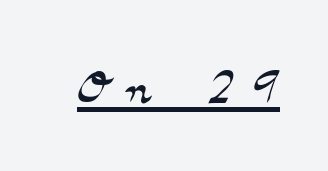
{"serif": "yes", "bold": "no", "weight": "light", "width": "wide", "stroke_contrast": "medium", "x_height": "small", "monospaced": "no", "underline": "yes", "letter_spacing": "wide", "letter_spacing_em": 0.33, "glyph_px": 63}
